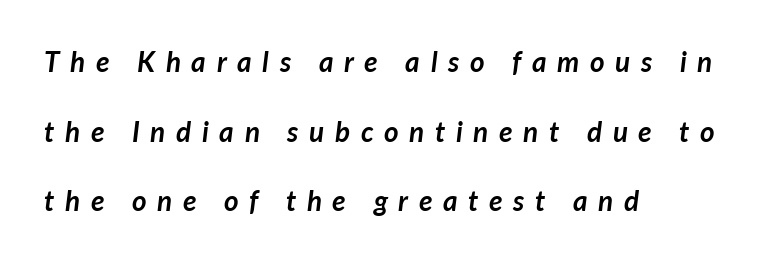
{"italic": "yes", "lean": "right", "slant_degrees": 7, "bold": "yes", "weight": "semibold", "width": "normal", "stroke_contrast": "low", "x_height": "medium", "monospaced": "no", "underline": "no", "align": "left", "line_spacing": "loose", "line_spacing_ratio": 2.49, "letter_spacing": "wide", "letter_spacing_em": 0.38, "glyph_px": 28}
